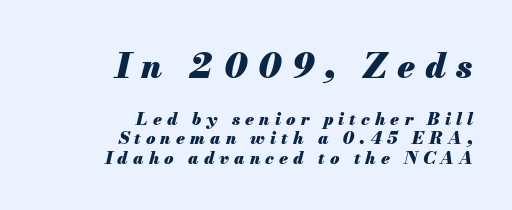
Reading top to bottom, the characters get smaller at the block break. What's the leading like? Squeezed, with rows nearly overlapping. Letters rest on an invisible, unmarked baseline. Horizontal alignment here is rightward, an uncommon choice for prose.
